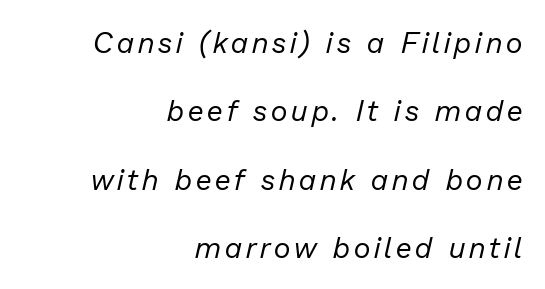
{"italic": "yes", "lean": "right", "slant_degrees": 13, "bold": "no", "weight": "regular", "width": "normal", "stroke_contrast": "low", "x_height": "medium", "monospaced": "no", "underline": "no", "align": "right", "line_spacing": "loose", "line_spacing_ratio": 2.36, "glyph_px": 29}
